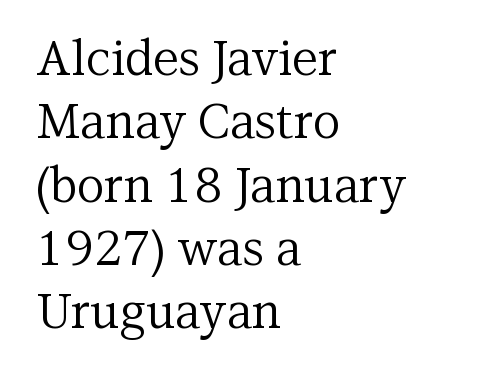
A roman cut, with each character standing at attention. No word sits above an underline. The rag falls on the right side of this text block. Nobody touched the tracking dial on this one.
